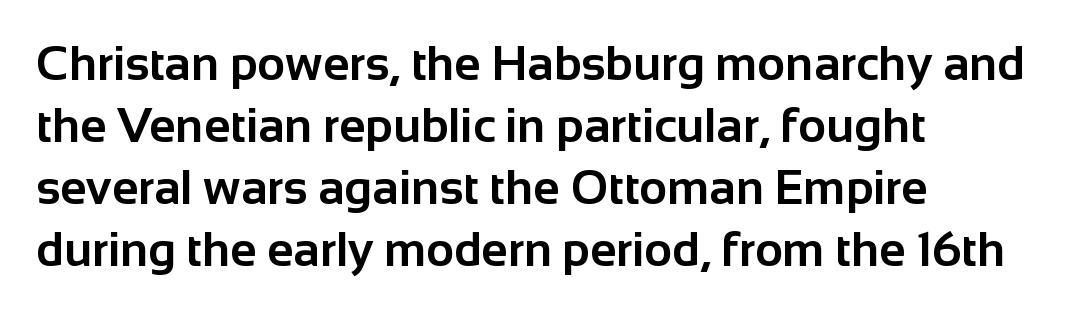
{"serif": "no", "italic": "no", "bold": "yes", "weight": "bold", "width": "normal", "stroke_contrast": "low", "x_height": "medium", "monospaced": "no", "underline": "no", "align": "left", "line_spacing": "normal", "line_spacing_ratio": 1.29, "letter_spacing": "normal", "letter_spacing_em": 0.0, "glyph_px": 48}
